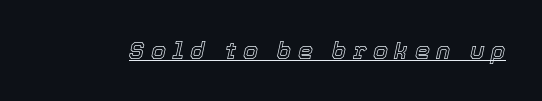
The image shows 24 px text type, italic (leaning right); set unusually wide letter spacing (+0.27 em), underlined.
